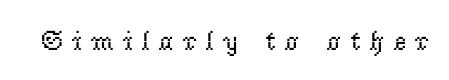
Q: Is the text bold? A: No.
Q: Is the text italic (slanted)? A: No, it is upright.
Q: Is the typeface a serif or a sans-serif typeface? A: Serif.
Q: Is the text underlined? A: No.
Q: Is the spacing between letters normal or unusually wide? A: Unusually wide.
Q: Width (condensed, normal, or wide)? A: Normal.
Q: Stroke contrast? A: Low.
Q: x-height? A: Small.
Q: Monospaced? A: No.
